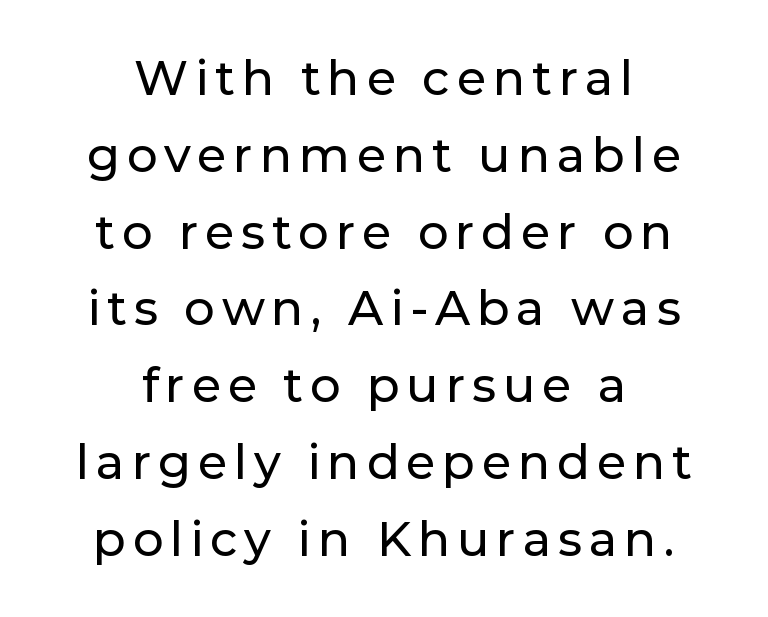
Is this a fixed-width face? No — the glyphs have proportional, varying widths. The rows are spaced the way most documents space them. Nothing sits at the stroke ends, so this counts as sans-serif. The compositor balanced each line on the midline. A typesetter would mark this as roman, not italic.
